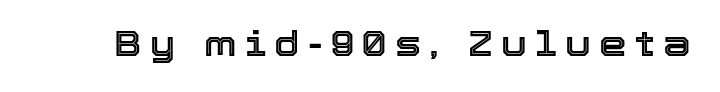
The image shows 35 px text type, upright; set unusually wide letter spacing (+0.24 em), not underlined; a medium x-height.
